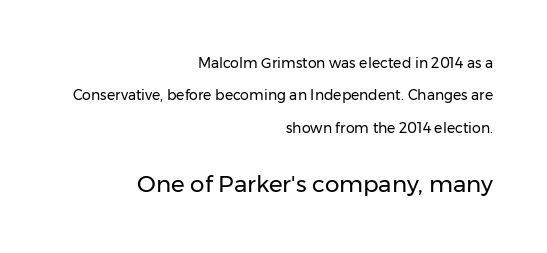
Q: Is the text bold? A: No.
Q: Is the text italic (slanted)? A: No, it is upright.
Q: Is the text underlined? A: No.
Q: How is the paragraph aligned? A: Right-aligned.
Q: Is the spacing between letters normal or unusually wide? A: Normal.
Q: Is the spacing between lines tight, normal or loose? A: Loose.
Q: Which block of text is set in a larger size, the first (top) or the second (bottom)? A: The second (bottom) one.
